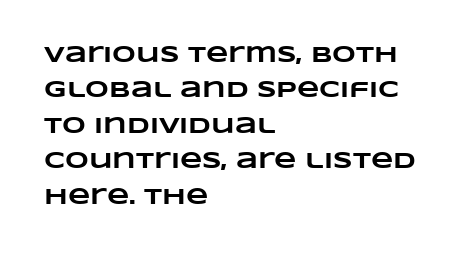
{"bold": "yes", "underline": "no", "align": "left", "line_spacing": "normal", "line_spacing_ratio": 1.54, "letter_spacing": "normal", "letter_spacing_em": 0.0, "glyph_px": 23}
